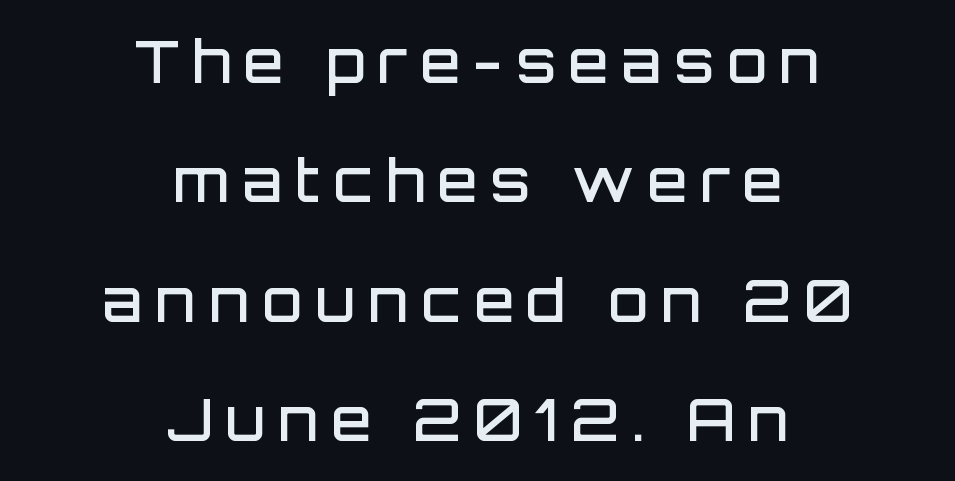
Tall strokes in this sample are plumb rather than angled. The line-height multiplier appears high, well above default. These lines stack symmetrically, like a column narrowing and widening about its center. These lines are composed in type without serifs.
